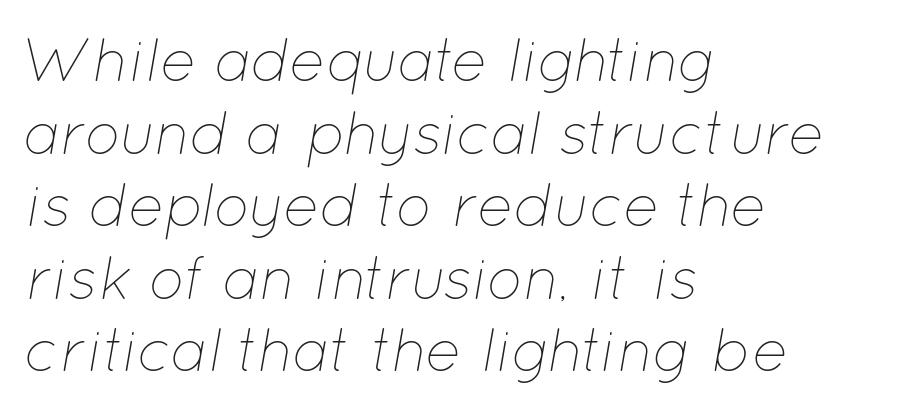
{"italic": "yes", "lean": "right", "slant_degrees": 12, "bold": "no", "weight": "thin", "width": "normal", "stroke_contrast": "low", "x_height": "medium", "monospaced": "no", "underline": "no", "align": "left", "line_spacing_ratio": 1.21, "letter_spacing": "normal", "letter_spacing_em": 0.0, "glyph_px": 60}
